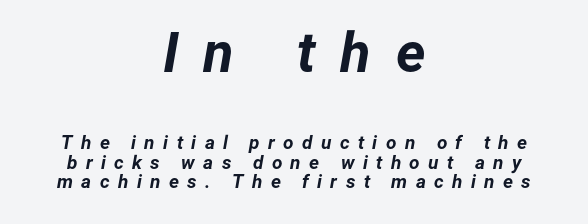
Q: Is the text bold? A: Yes.
Q: Is the text italic (slanted)? A: Yes, it leans right by about 12 degrees.
Q: Is the text underlined? A: No.
Q: How is the paragraph aligned? A: Centered.
Q: Is the spacing between letters normal or unusually wide? A: Unusually wide.
Q: Is the spacing between lines tight, normal or loose? A: Tight.
Q: Which block of text is set in a larger size, the first (top) or the second (bottom)? A: The first (top) one.
Q: Width (condensed, normal, or wide)? A: Normal.
Q: Stroke contrast? A: Low.
Q: x-height? A: Medium.
Q: Monospaced? A: No.
